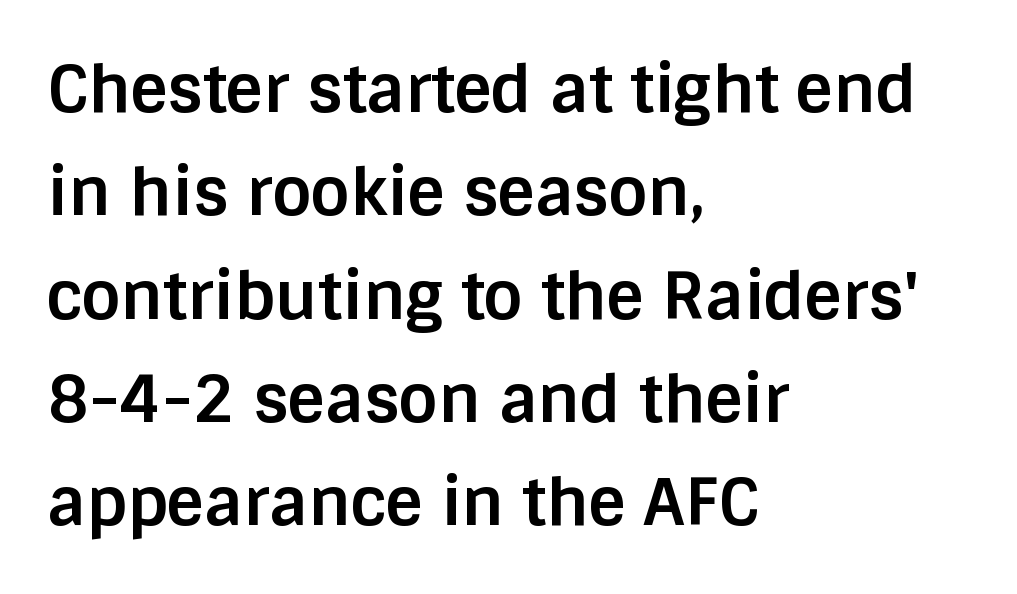
The image shows 65 px bold sans-serif type, upright; set left-aligned, normal line spacing (1.59x), normal letter spacing, not underlined; low stroke contrast and a large x-height.
